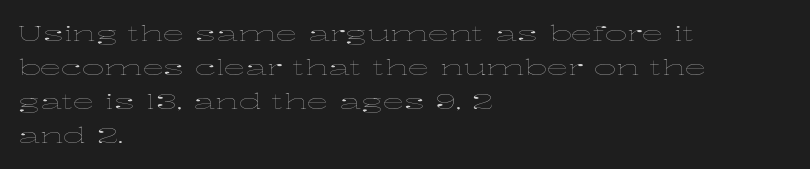
Q: Is the text bold? A: No.
Q: Is the text italic (slanted)? A: No, it is upright.
Q: Is the text underlined? A: No.
Q: How is the paragraph aligned? A: Left-aligned.
Q: Is the spacing between letters normal or unusually wide? A: Normal.
Q: Is the spacing between lines tight, normal or loose? A: Normal.
